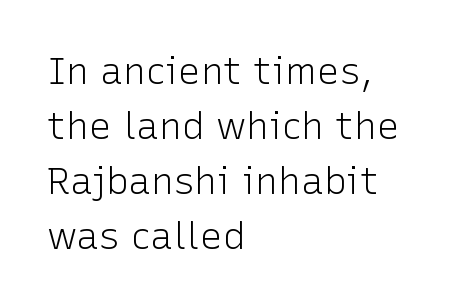
Q: Is the text bold? A: No.
Q: Is the text italic (slanted)? A: No, it is upright.
Q: Is the typeface a serif or a sans-serif typeface? A: Sans-serif.
Q: Is the text underlined? A: No.
Q: How is the paragraph aligned? A: Left-aligned.
Q: Is the spacing between letters normal or unusually wide? A: Normal.
Q: Is the spacing between lines tight, normal or loose? A: Normal.
Q: Width (condensed, normal, or wide)? A: Normal.
Q: Stroke contrast? A: Low.
Q: x-height? A: Medium.
Q: Monospaced? A: No.
